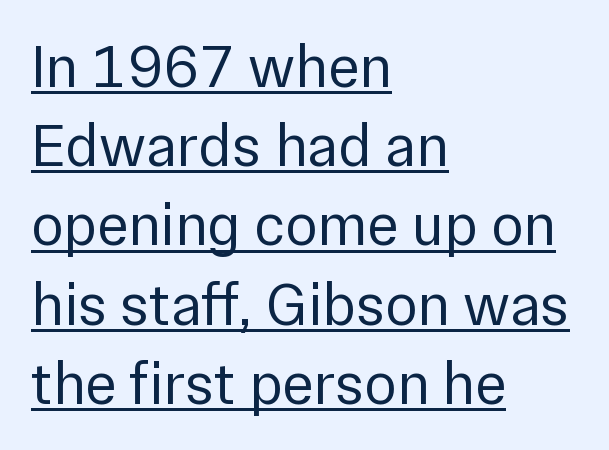
Q: Is the text bold? A: No.
Q: Is the text italic (slanted)? A: No, it is upright.
Q: Is the typeface a serif or a sans-serif typeface? A: Sans-serif.
Q: Is the text underlined? A: Yes.
Q: How is the paragraph aligned? A: Left-aligned.
Q: Is the spacing between letters normal or unusually wide? A: Normal.
Q: Is the spacing between lines tight, normal or loose? A: Normal.
Q: Width (condensed, normal, or wide)? A: Normal.
Q: x-height? A: Medium.
Q: Monospaced? A: No.
